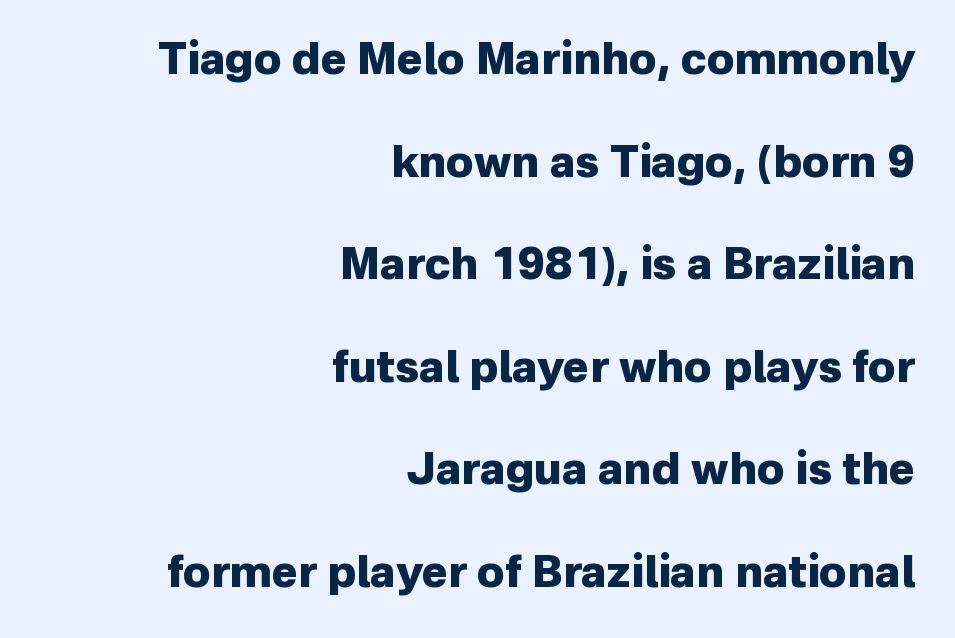
{"serif": "no", "italic": "no", "bold": "yes", "weight": "heavy", "width": "normal", "stroke_contrast": "low", "x_height": "medium", "monospaced": "no", "underline": "no", "align": "right", "line_spacing": "loose", "line_spacing_ratio": 2.33, "letter_spacing": "normal", "letter_spacing_em": 0.0, "glyph_px": 44}
